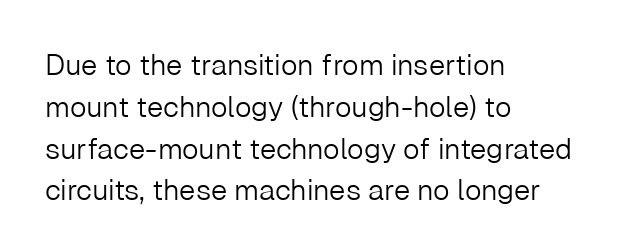
The image shows 29 px light sans-serif type, upright; set left-aligned, normal line spacing (1.44x), normal letter spacing, not underlined; low stroke contrast and a medium x-height.
